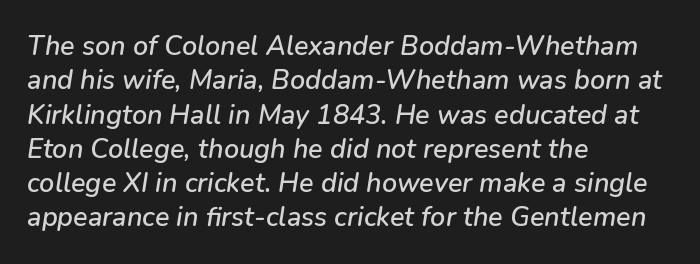
{"italic": "yes", "lean": "right", "slant_degrees": 9, "underline": "no", "align": "left", "line_spacing": "normal", "line_spacing_ratio": 1.27, "letter_spacing": "normal", "letter_spacing_em": 0.0, "glyph_px": 27}
